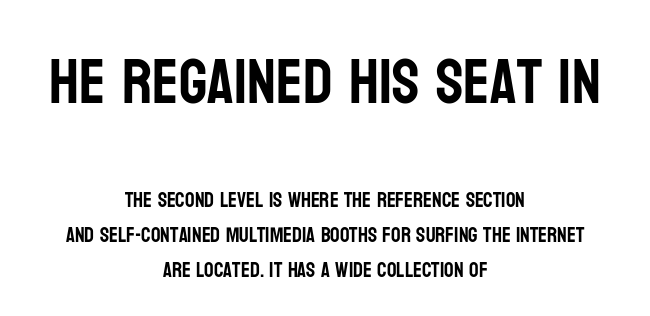
{"serif": "no", "italic": "no", "width": "condensed", "stroke_contrast": "low", "x_height": "large", "monospaced": "no", "underline": "no", "align": "center", "line_spacing": "normal", "line_spacing_ratio": 1.66, "letter_spacing": "normal", "letter_spacing_em": 0.0, "larger_block": "first", "size_ratio": 3.0, "glyph_px": 63}
